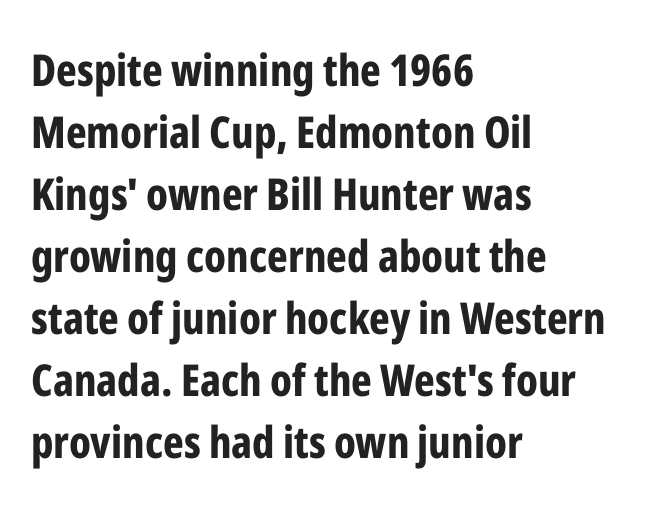
The image shows 44 px bold, condensed sans-serif type, upright; set left-aligned, normal line spacing (1.41x), normal letter spacing, not underlined; low stroke contrast and a medium x-height.
